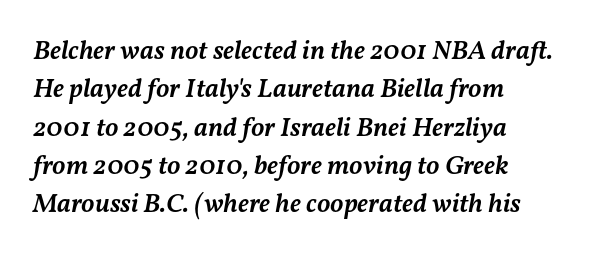
{"italic": "yes", "lean": "right", "slant_degrees": 11, "bold": "semi", "underline": "no", "align": "left", "line_spacing": "normal", "line_spacing_ratio": 1.42, "letter_spacing": "normal", "letter_spacing_em": 0.0, "glyph_px": 27}
